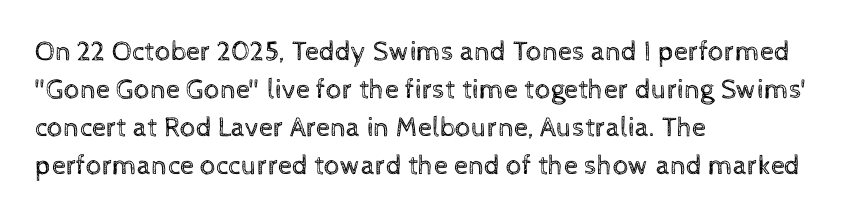
Q: Is the text bold? A: No.
Q: Is the text italic (slanted)? A: No, it is upright.
Q: Is the text underlined? A: No.
Q: How is the paragraph aligned? A: Left-aligned.
Q: Is the spacing between letters normal or unusually wide? A: Normal.
Q: Is the spacing between lines tight, normal or loose? A: Normal.
Q: Width (condensed, normal, or wide)? A: Normal.
Q: x-height? A: Medium.
Q: Monospaced? A: No.
